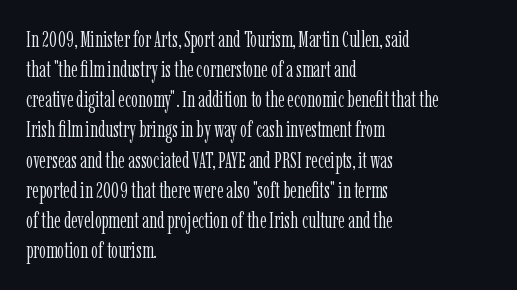
Q: Is the text bold? A: No.
Q: Is the text italic (slanted)? A: No, it is upright.
Q: Is the text underlined? A: No.
Q: How is the paragraph aligned? A: Left-aligned.
Q: Is the spacing between letters normal or unusually wide? A: Normal.
Q: Is the spacing between lines tight, normal or loose? A: Normal.
